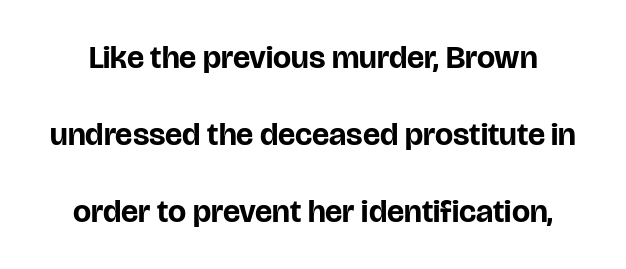
The image shows 32 px bold sans-serif type, upright; set loose line spacing (2.4x), normal letter spacing, not underlined; low stroke contrast and a large x-height.
